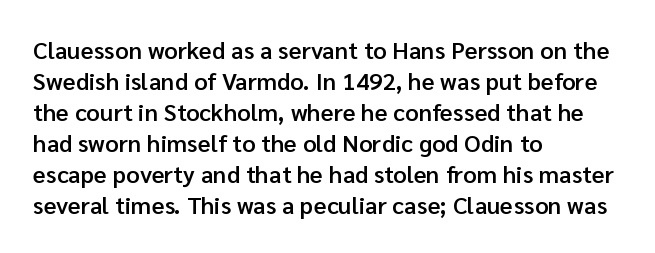
{"italic": "no", "bold": "semi", "underline": "no", "align": "left", "line_spacing": "normal", "line_spacing_ratio": 1.29, "letter_spacing": "normal", "letter_spacing_em": 0.0, "glyph_px": 24}
